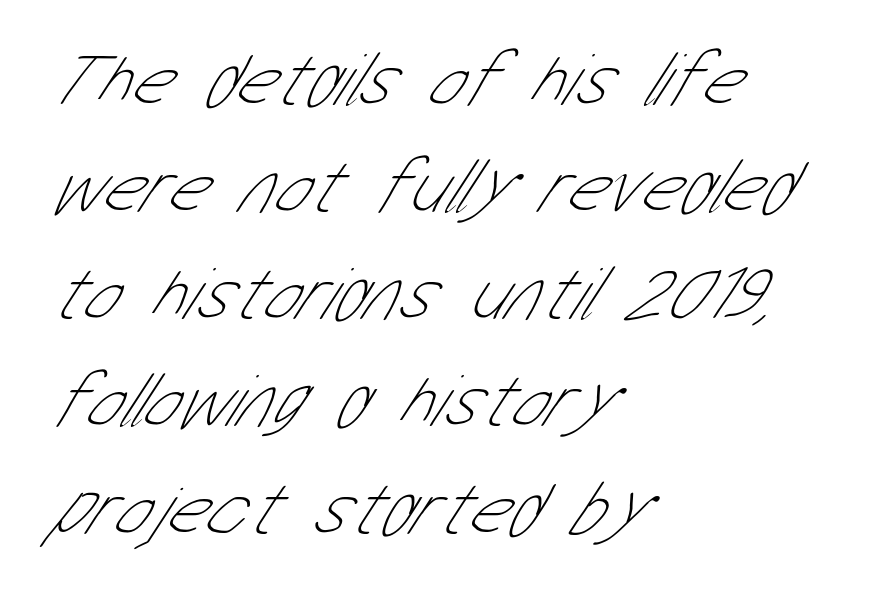
The image shows 76 px thin, condensed sans-serif type; set left-aligned, normal line spacing (1.41x), normal letter spacing, not underlined; low stroke contrast and a medium x-height.
